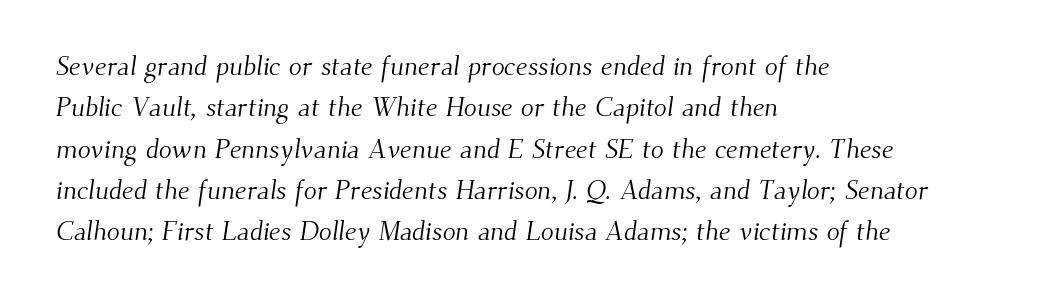
The face used here is rendered with its standard letterfit. Vertical stems look standard width or narrower in stroke. A normal amount of white space separates one row of letters from the next. Line starts are locked; line ends wander.
